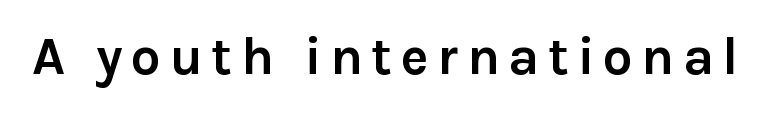
This sample has the flowing, uneven cadence of proportional lettering. Strong, thick strokes mark this as bold type. Quick note: underline off. The face used here is a sans, in the tradition of grotesques and geometrics. The letters stand straight up with perfectly vertical stems.
